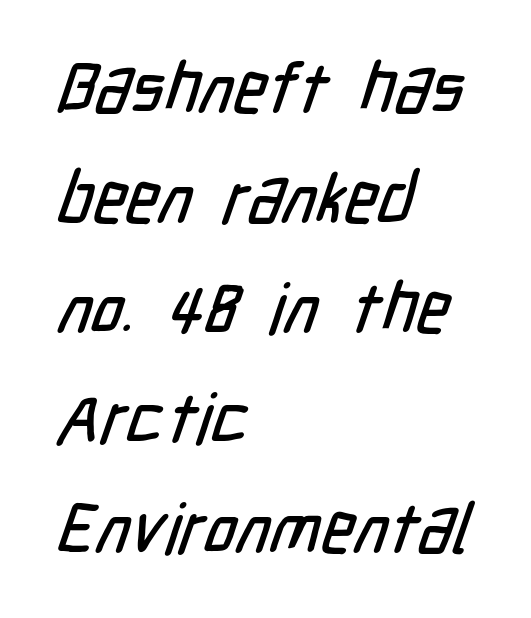
Compared with a centered layout, this one pins lines to the left instead. Is this a sans? Yes — the strokes have no serifs. The zone under the glyphs is completely vacant. This rendering leaves character spacing at its baseline value. The vertical gap from one line to the next is medium. Varying glyph widths throughout — classic text-font behaviour.
